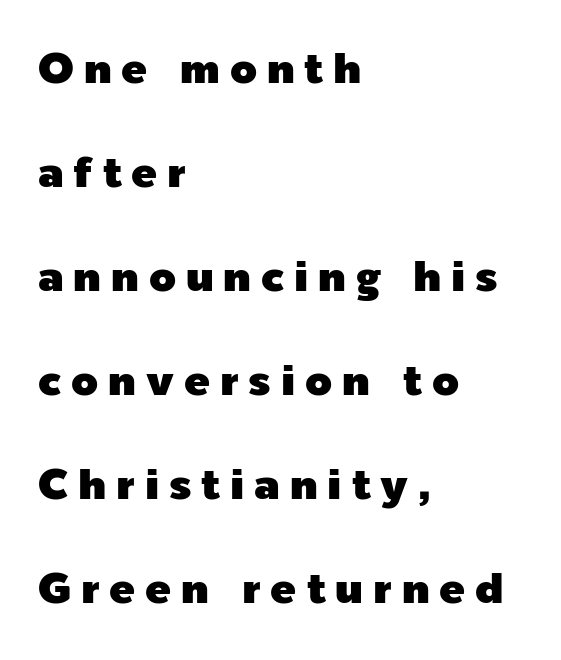
{"serif": "no", "italic": "no", "width": "normal", "x_height": "medium", "monospaced": "no", "underline": "no", "align": "left", "line_spacing": "loose", "line_spacing_ratio": 2.42, "letter_spacing": "wide", "letter_spacing_em": 0.23, "glyph_px": 43}
